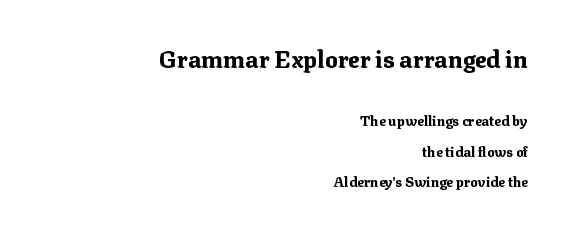
The image shows 24 px bold type, upright; set right-aligned, loose line spacing (2.17x), normal letter spacing, not underlined; the first (top) block is 1.71x larger.
